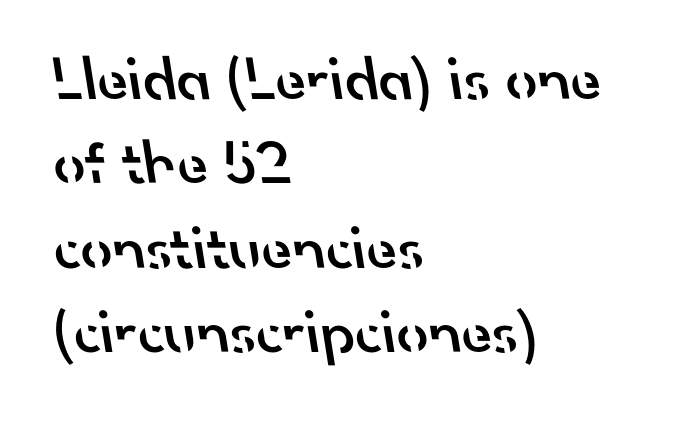
{"serif": "no", "bold": "semi", "weight": "semibold", "width": "normal", "stroke_contrast": "low", "x_height": "small", "monospaced": "no", "underline": "no", "align": "left", "line_spacing": "normal", "line_spacing_ratio": 1.34, "letter_spacing": "normal", "letter_spacing_em": 0.0, "glyph_px": 63}
